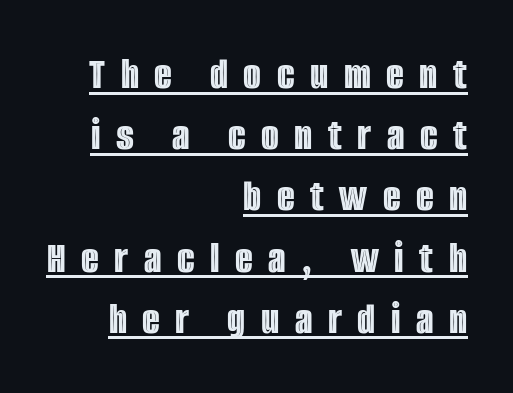
Q: Is the text italic (slanted)? A: No, it is upright.
Q: Is the text underlined? A: Yes.
Q: How is the paragraph aligned? A: Right-aligned.
Q: Is the spacing between letters normal or unusually wide? A: Unusually wide.
Q: Is the spacing between lines tight, normal or loose? A: Normal.
Q: Width (condensed, normal, or wide)? A: Condensed.
Q: x-height? A: Large.
Q: Monospaced? A: No.
